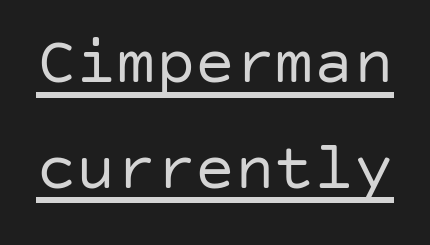
{"serif": "no", "italic": "no", "bold": "no", "weight": "regular", "width": "normal", "stroke_contrast": "low", "x_height": "large", "underline": "yes", "line_spacing": "normal", "line_spacing_ratio": 1.6, "letter_spacing": "normal", "letter_spacing_em": 0.0, "glyph_px": 66}
